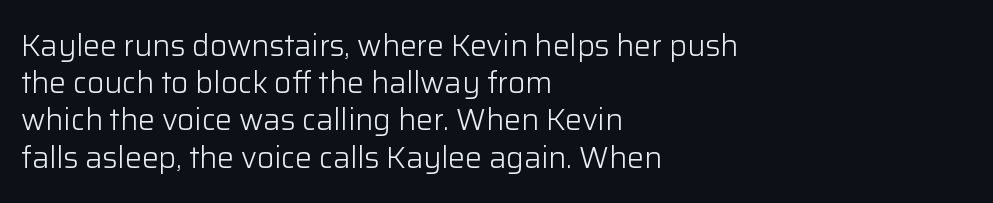
Each line starts at the same left margin while the right side varies. These lines keep a tight, regular rhythm from letter to letter. Note the varied advance widths — an 'i' is clearly narrower than an 'm'. The typesetting does not lean heavy: it is not bold. Rule under the text: the space is simply empty. Letterform terminals end flat and unadorned throughout the passage.
